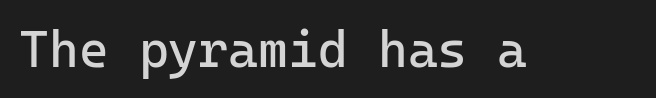
{"serif": "no", "italic": "no", "bold": "no", "weight": "regular", "width": "normal", "stroke_contrast": "low", "x_height": "medium", "monospaced": "yes", "underline": "no", "letter_spacing": "normal", "letter_spacing_em": 0.0, "glyph_px": 51}
